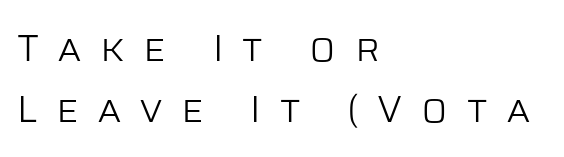
The image shows 38 px light sans-serif type, upright; set left-aligned, normal line spacing (1.61x), unusually wide letter spacing (+0.5 em), not underlined; low stroke contrast and a large x-height.
